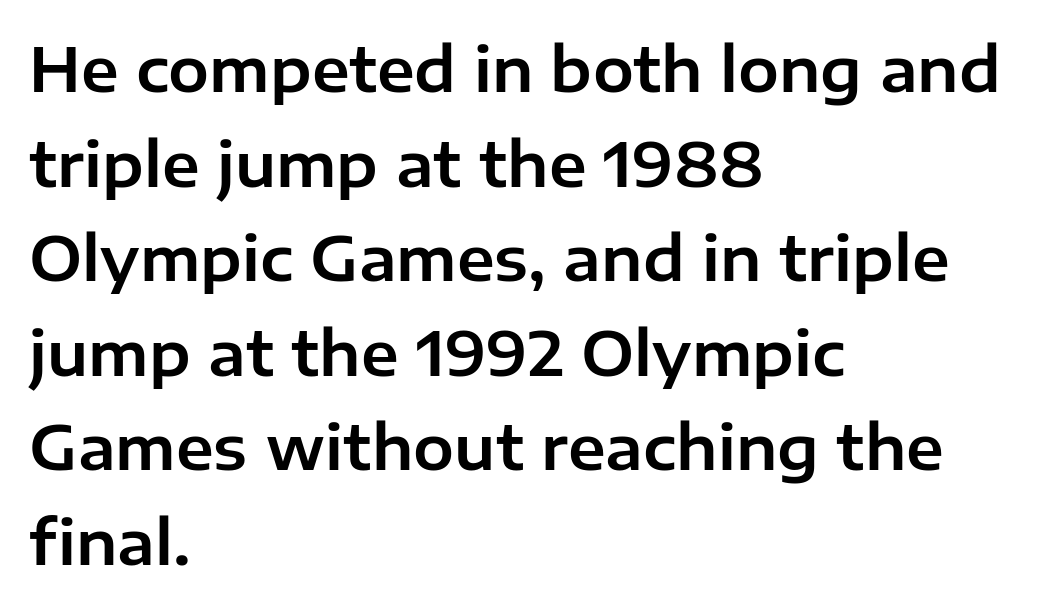
{"serif": "no", "italic": "no", "width": "normal", "stroke_contrast": "low", "x_height": "medium", "monospaced": "no", "underline": "no", "align": "left", "line_spacing": "normal", "line_spacing_ratio": 1.55, "letter_spacing": "normal", "letter_spacing_em": 0.0, "glyph_px": 61}
